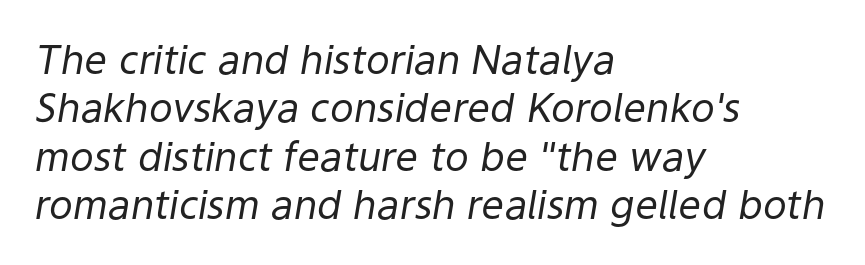
The image shows 40 px regular-weight type, italic (leaning right); set left-aligned, line spacing 1.21x, normal letter spacing, not underlined; low stroke contrast and a medium x-height.
